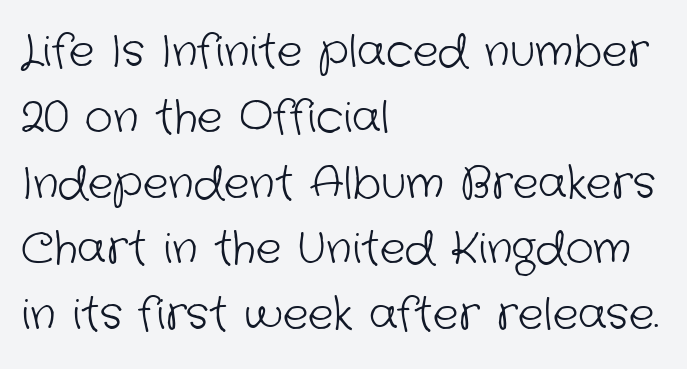
Q: Is the text bold? A: No.
Q: Is the typeface a serif or a sans-serif typeface? A: Sans-serif.
Q: Is the text underlined? A: No.
Q: How is the paragraph aligned? A: Left-aligned.
Q: Is the spacing between letters normal or unusually wide? A: Normal.
Q: Is the spacing between lines tight, normal or loose? A: Normal.
Q: Width (condensed, normal, or wide)? A: Normal.
Q: Stroke contrast? A: Low.
Q: x-height? A: Medium.
Q: Monospaced? A: No.
